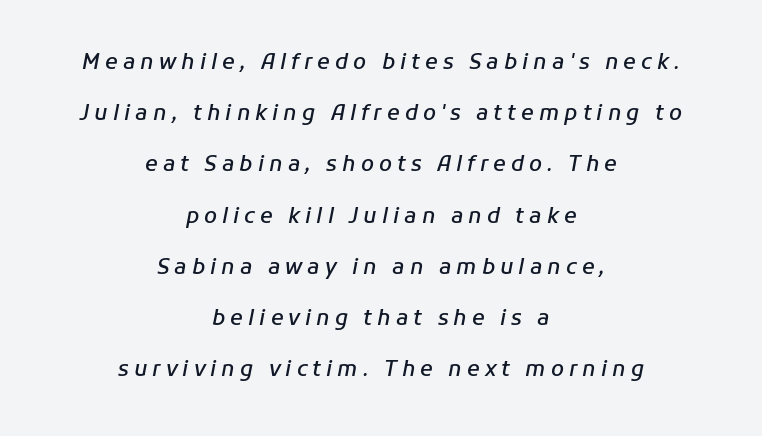
{"italic": "yes", "lean": "right", "slant_degrees": 11, "bold": "semi", "underline": "no", "align": "center", "line_spacing": "loose", "line_spacing_ratio": 2.44, "letter_spacing": "wide", "letter_spacing_em": 0.24, "glyph_px": 21}
